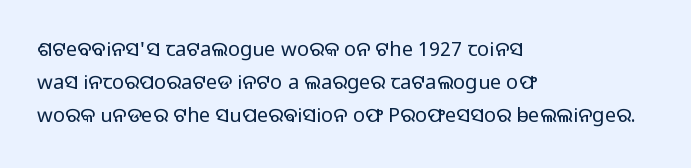
{"italic": "no", "bold": "no", "underline": "no", "align": "left", "line_spacing": "normal", "line_spacing_ratio": 1.65, "letter_spacing": "normal", "letter_spacing_em": 0.0, "glyph_px": 20}
